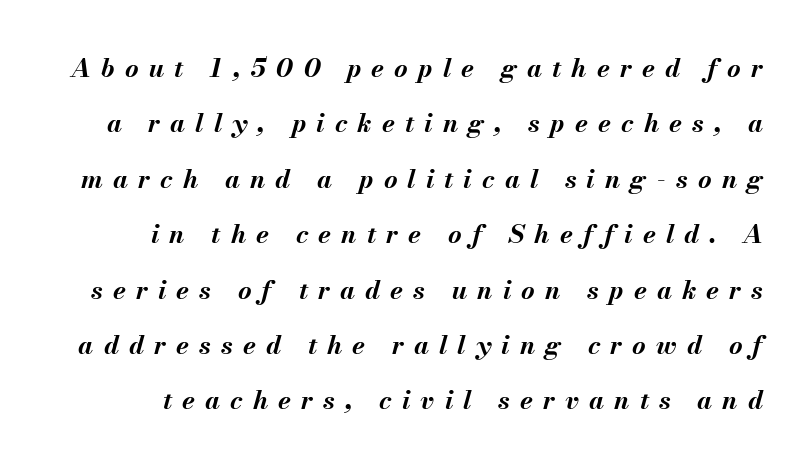
{"italic": "yes", "lean": "right", "slant_degrees": 13, "bold": "yes", "underline": "no", "line_spacing": "loose", "line_spacing_ratio": 2.13, "letter_spacing": "wide", "letter_spacing_em": 0.39, "glyph_px": 26}
